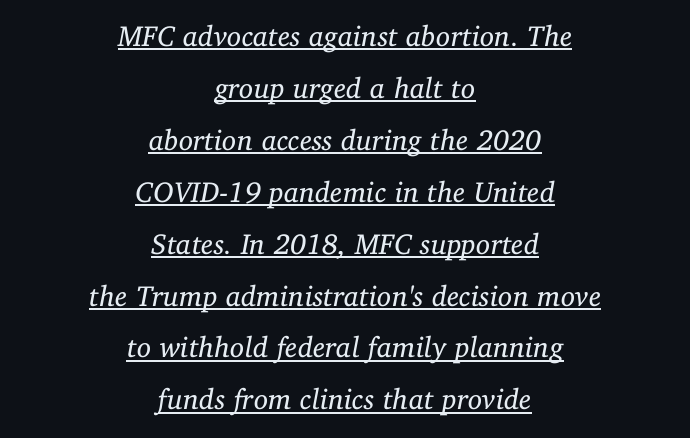
{"serif": "yes", "italic": "yes", "lean": "right", "slant_degrees": 11, "bold": "no", "weight": "regular", "width": "normal", "stroke_contrast": "low", "x_height": "medium", "monospaced": "no", "underline": "yes", "align": "center", "line_spacing_ratio": 1.79, "letter_spacing": "normal", "letter_spacing_em": 0.0, "glyph_px": 29}
